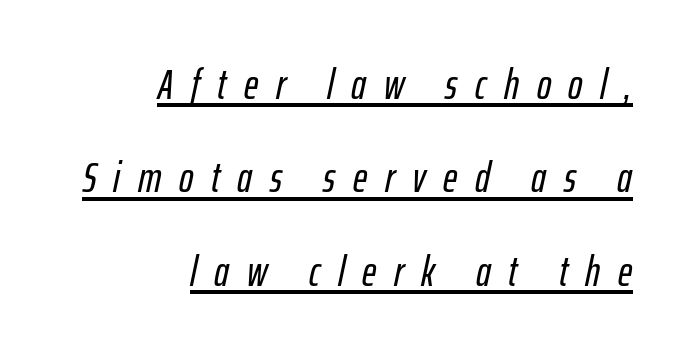
Q: Is the text italic (slanted)? A: Yes, it leans right by about 12 degrees.
Q: Is the text underlined? A: Yes.
Q: How is the paragraph aligned? A: Right-aligned.
Q: Is the spacing between letters normal or unusually wide? A: Unusually wide.
Q: Is the spacing between lines tight, normal or loose? A: Loose.
Q: Width (condensed, normal, or wide)? A: Condensed.
Q: Stroke contrast? A: Low.
Q: x-height? A: Medium.
Q: Monospaced? A: No.
